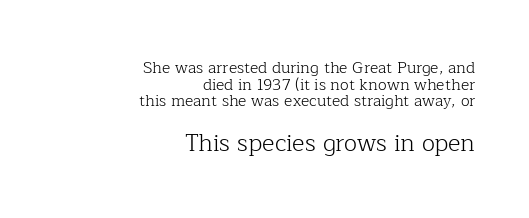
Q: Is the text bold? A: No.
Q: Is the text italic (slanted)? A: No, it is upright.
Q: Is the text underlined? A: No.
Q: How is the paragraph aligned? A: Right-aligned.
Q: Is the spacing between letters normal or unusually wide? A: Normal.
Q: Is the spacing between lines tight, normal or loose? A: Tight.
Q: Which block of text is set in a larger size, the first (top) or the second (bottom)? A: The second (bottom) one.
